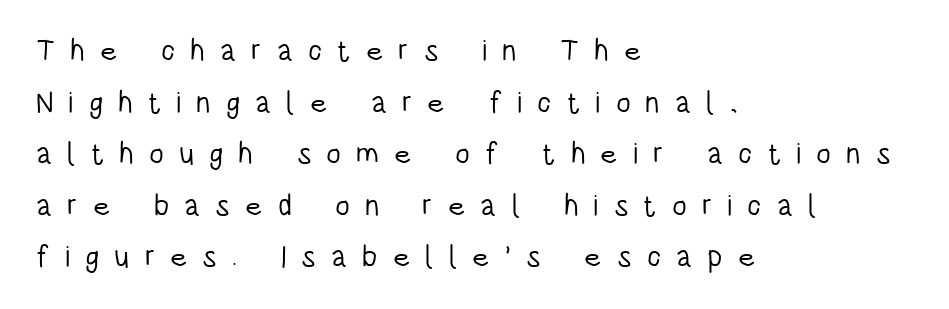
The image shows 30 px light, condensed sans-serif type, upright; set left-aligned, line spacing 1.72x, unusually wide letter spacing (+0.5 em), not underlined; low stroke contrast and a large x-height.
